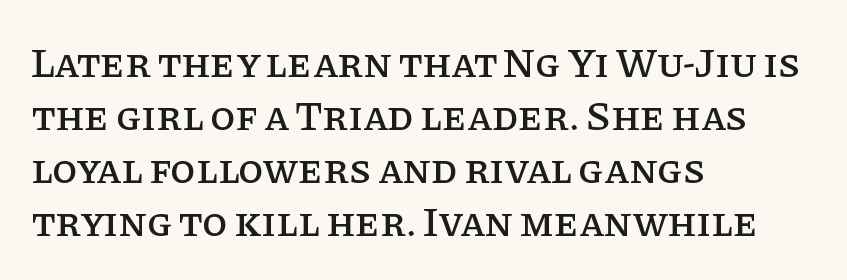
The image shows 41 px serif type, upright; set left-aligned, normal line spacing (1.29x), normal letter spacing, not underlined; low stroke contrast and a large x-height.
